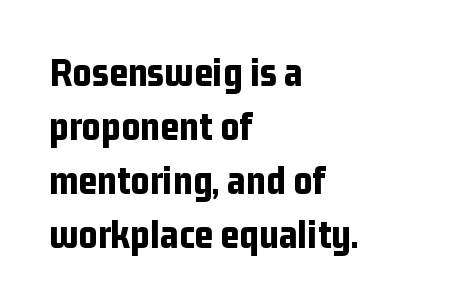
{"serif": "no", "italic": "no", "bold": "yes", "weight": "bold", "width": "condensed", "stroke_contrast": "low", "x_height": "medium", "monospaced": "no", "underline": "no", "align": "left", "line_spacing": "normal", "line_spacing_ratio": 1.32, "letter_spacing": "normal", "letter_spacing_em": 0.0, "glyph_px": 41}
